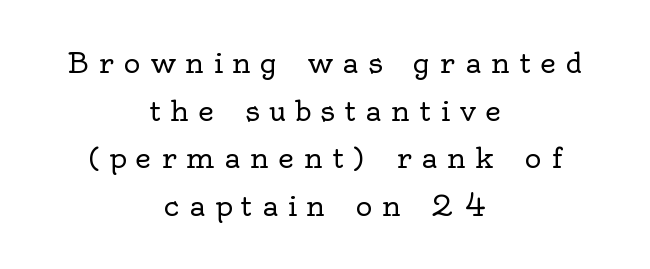
{"serif": "yes", "italic": "no", "bold": "no", "weight": "regular", "width": "normal", "x_height": "small", "monospaced": "no", "underline": "no", "align": "center", "line_spacing": "normal", "line_spacing_ratio": 1.7, "letter_spacing": "wide", "letter_spacing_em": 0.34, "glyph_px": 28}
